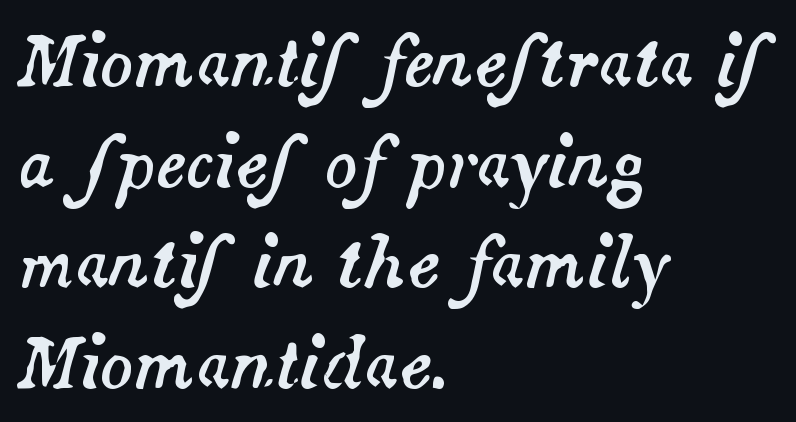
Q: Is the text italic (slanted)? A: Yes, it leans right by about 14 degrees.
Q: Is the text underlined? A: No.
Q: How is the paragraph aligned? A: Left-aligned.
Q: Is the spacing between letters normal or unusually wide? A: Normal.
Q: Is the spacing between lines tight, normal or loose? A: Normal.
Q: Width (condensed, normal, or wide)? A: Normal.
Q: Stroke contrast? A: Medium.
Q: x-height? A: Small.
Q: Monospaced? A: No.
